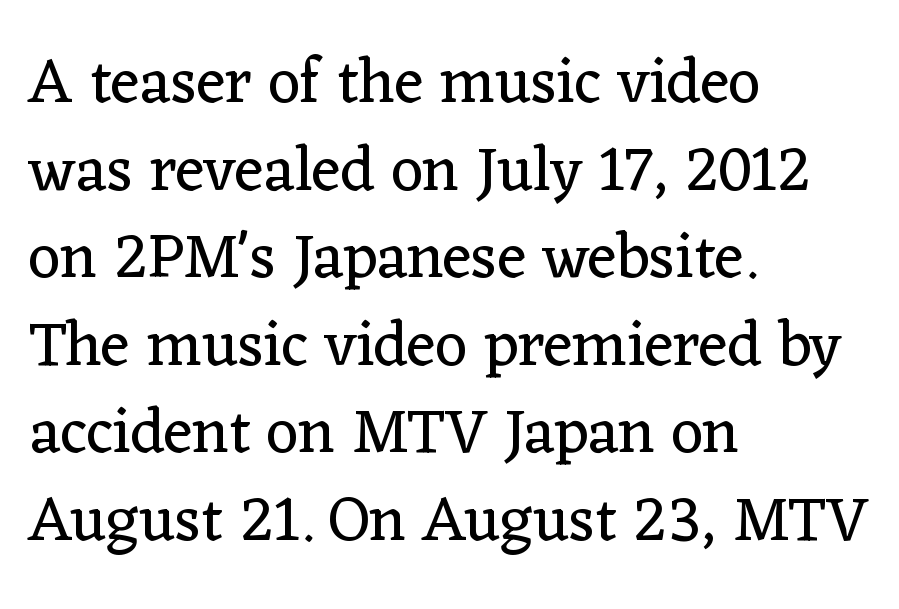
{"serif": "yes", "italic": "no", "bold": "no", "weight": "regular", "width": "normal", "stroke_contrast": "low", "x_height": "medium", "monospaced": "no", "underline": "no", "align": "left", "line_spacing": "normal", "line_spacing_ratio": 1.39, "letter_spacing": "normal", "letter_spacing_em": 0.0, "glyph_px": 63}
